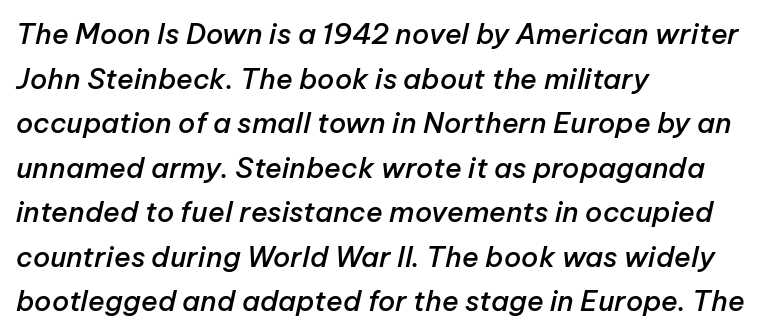
The image shows 28 px semibold type, italic (leaning right); set left-aligned, normal line spacing (1.59x), normal letter spacing, not underlined; low stroke contrast and a medium x-height.
